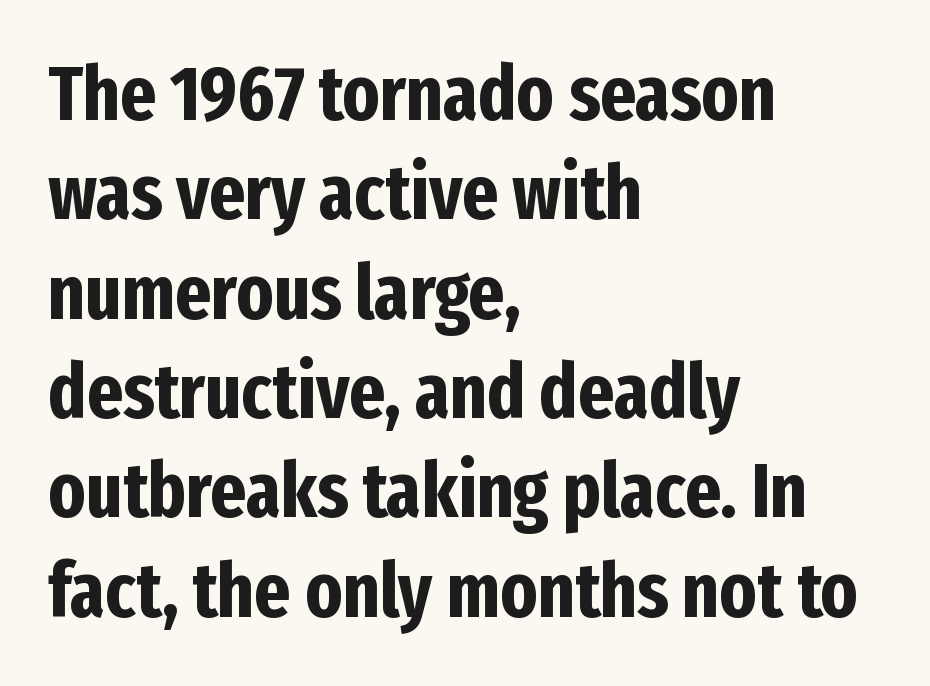
Honestly, the letter spacing is just normal — you wouldn't notice it. Only glyphs here, with clear space below each row. Strokes here are thick enough to call this a true bold. All the whitespace from short lines collects on the right. Characters remain perfectly vertical along every line. Think of a printed novel: that variable character pitch is what you see here.
